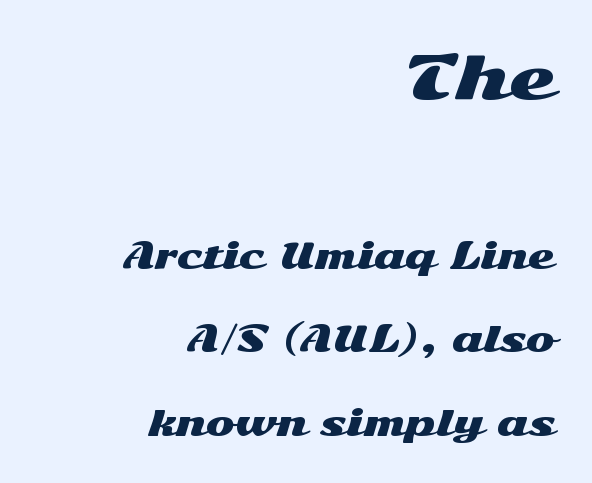
Q: Is the text italic (slanted)? A: Yes.
Q: Is the typeface a serif or a sans-serif typeface? A: Sans-serif.
Q: Is the text underlined? A: No.
Q: How is the paragraph aligned? A: Right-aligned.
Q: Is the spacing between letters normal or unusually wide? A: Normal.
Q: Is the spacing between lines tight, normal or loose? A: Loose.
Q: Which block of text is set in a larger size, the first (top) or the second (bottom)? A: The first (top) one.
Q: Width (condensed, normal, or wide)? A: Wide.
Q: Stroke contrast? A: Medium.
Q: x-height? A: Medium.
Q: Monospaced? A: No.
